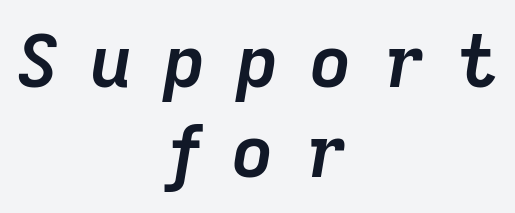
Clear beneath every line of the passage. Here the designer chose a conventional face with non-uniform glyph widths. These lines were composed using italics. These lines have a slow, spaced-out rhythm from letter to letter. Interline gaps are of average width in this sample. If you folded the block vertically in half, each line would mirror itself in length.
